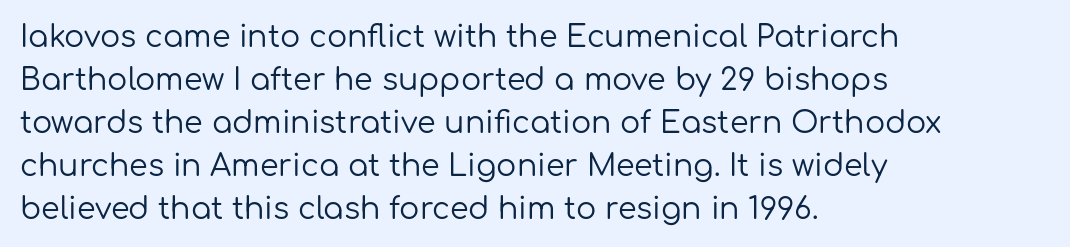
Classification — sans serif. Words appear dense and cohesive because spacing is normal. The cut favours lightness, reaching ordinary text weight at its darkest. Honestly, there is no underline to notice here at all. The space between consecutive lines is moderate.
